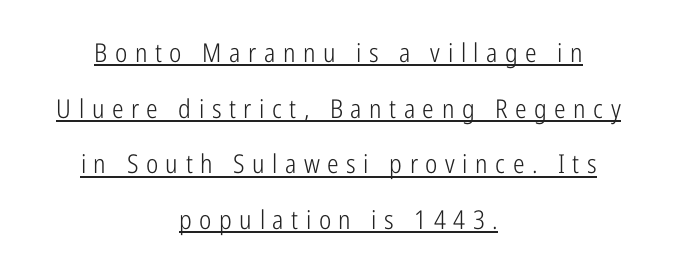
A baseline rule has been typeset under these characters. The typesetter chose a symmetrical, centered arrangement here. The face looks like a standard text weight, possibly lighter. The tracking reads as deliberately expanded to a designer's eye.
